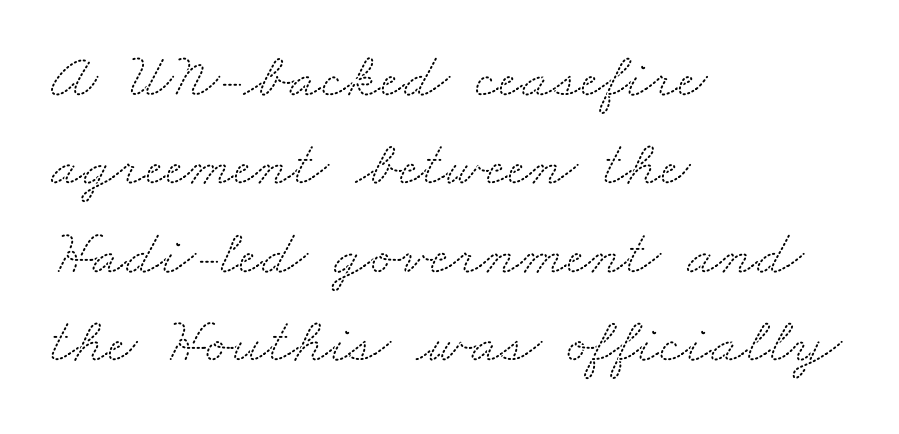
The zone under the glyphs is completely vacant. The type family on display is of the serif kind. The tracking reads as untouched default to a designer's eye. Horizontally, the lines are justified to the leading edge only. Varying glyph widths throughout — classic text-font behaviour.
